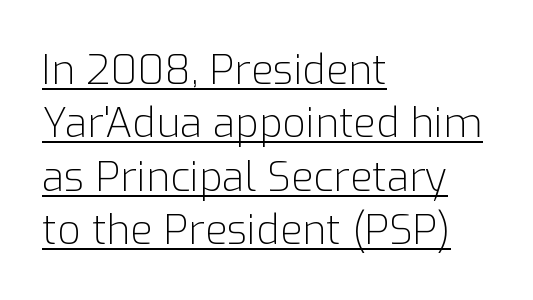
The image shows 41 px light sans-serif type, upright; set left-aligned, normal line spacing (1.3x), normal letter spacing, underlined; low stroke contrast and a medium x-height.
